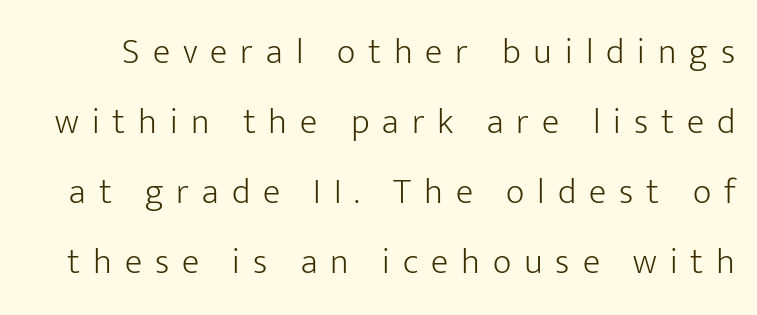
{"serif": "no", "italic": "no", "bold": "no", "weight": "light", "width": "normal", "stroke_contrast": "low", "x_height": "medium", "monospaced": "no", "underline": "no", "line_spacing": "loose", "line_spacing_ratio": 1.94, "letter_spacing": "wide", "letter_spacing_em": 0.36, "glyph_px": 36}
